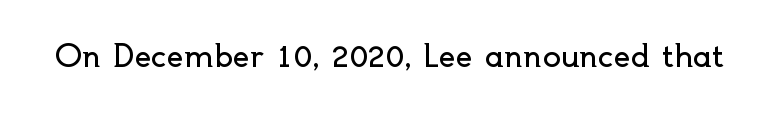
Plain, unruled lines of type. Standard letterfit; no display-style spreading of the glyphs. No feet cap the strokes, marking this as sans-serif type. It's the straight-up-and-down kind of type. Think standard paragraph weight, or any step lighter than that.
